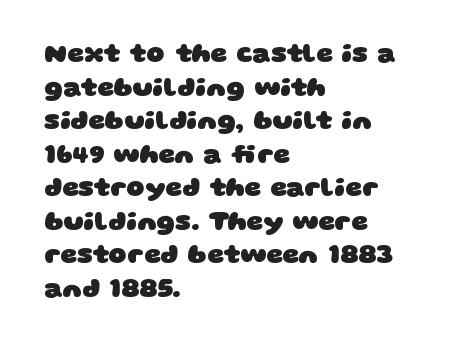
{"bold": "yes", "underline": "no", "align": "left", "line_spacing": "normal", "line_spacing_ratio": 1.29, "letter_spacing": "normal", "letter_spacing_em": 0.0, "glyph_px": 26}
